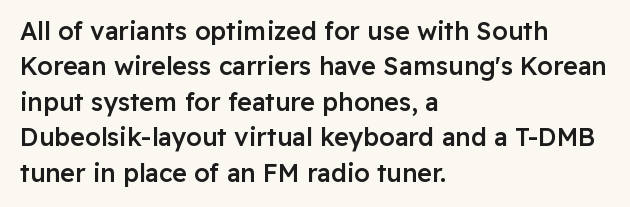
The image shows 25 px text type, upright; set left-aligned, normal line spacing (1.42x), normal letter spacing, not underlined.
